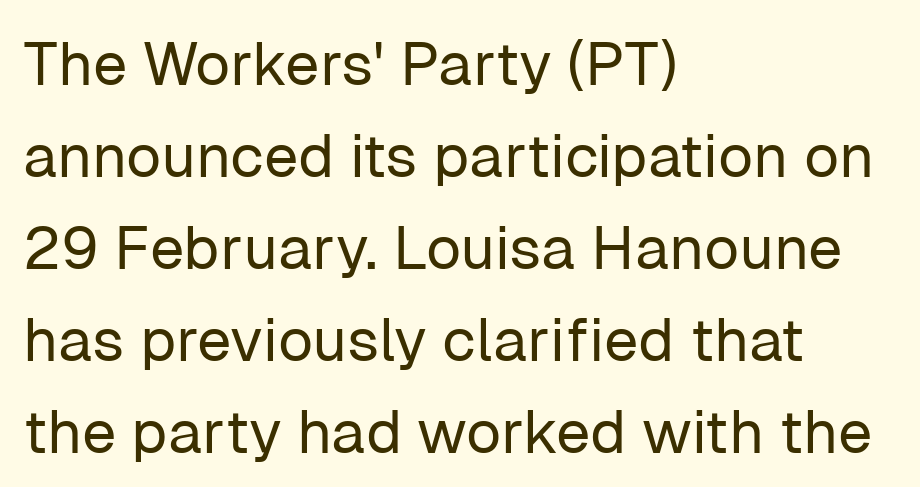
The image shows 61 px regular-weight sans-serif type, upright; set left-aligned, normal line spacing (1.51x), normal letter spacing, not underlined; low stroke contrast and a medium x-height.
